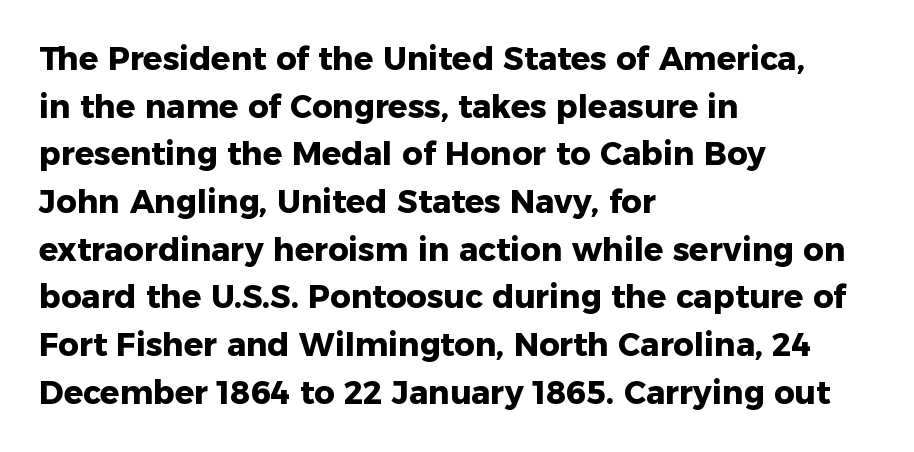
Q: Is the text bold? A: Yes.
Q: Is the text italic (slanted)? A: No, it is upright.
Q: Is the typeface a serif or a sans-serif typeface? A: Sans-serif.
Q: Is the text underlined? A: No.
Q: How is the paragraph aligned? A: Left-aligned.
Q: Is the spacing between letters normal or unusually wide? A: Normal.
Q: Is the spacing between lines tight, normal or loose? A: Normal.
Q: Width (condensed, normal, or wide)? A: Normal.
Q: Stroke contrast? A: Low.
Q: x-height? A: Medium.
Q: Monospaced? A: No.
